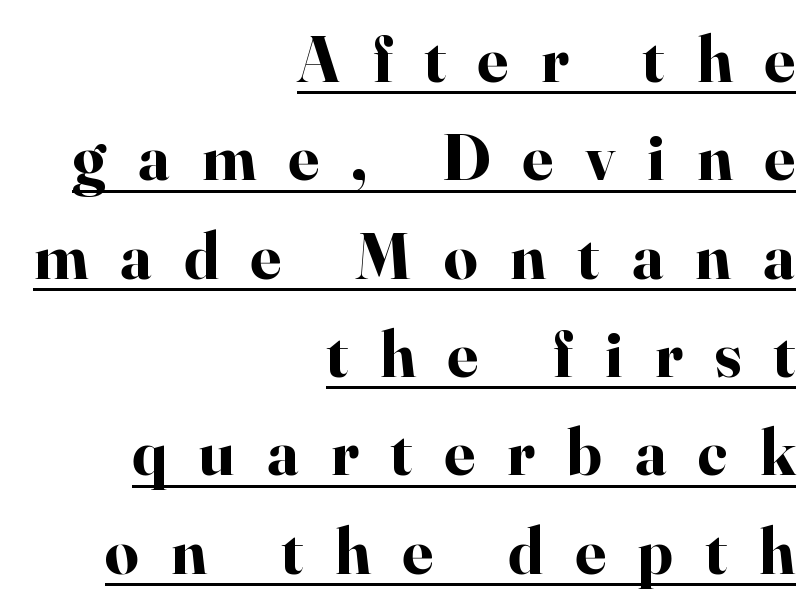
{"serif": "yes", "italic": "no", "bold": "yes", "weight": "bold", "width": "normal", "stroke_contrast": "high", "x_height": "small", "monospaced": "no", "underline": "yes", "align": "right", "line_spacing": "normal", "line_spacing_ratio": 1.49, "letter_spacing": "wide", "letter_spacing_em": 0.49, "glyph_px": 66}
